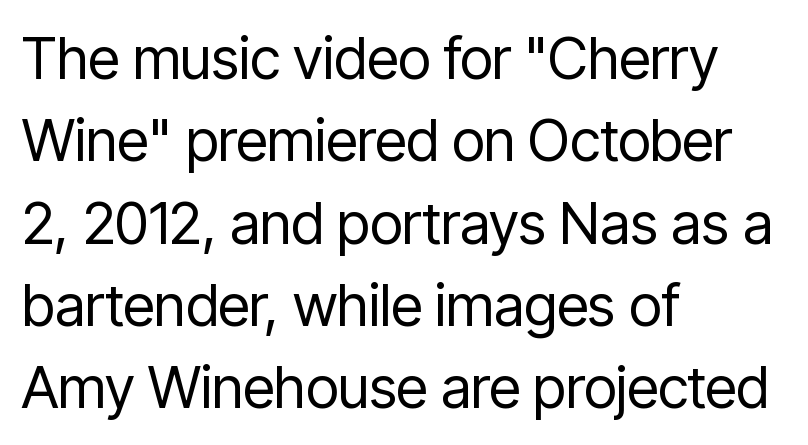
Q: Is the text bold? A: No.
Q: Is the text italic (slanted)? A: No, it is upright.
Q: Is the typeface a serif or a sans-serif typeface? A: Sans-serif.
Q: Is the text underlined? A: No.
Q: How is the paragraph aligned? A: Left-aligned.
Q: Is the spacing between letters normal or unusually wide? A: Normal.
Q: Is the spacing between lines tight, normal or loose? A: Normal.
Q: Width (condensed, normal, or wide)? A: Condensed.
Q: Stroke contrast? A: Low.
Q: x-height? A: Medium.
Q: Monospaced? A: No.
